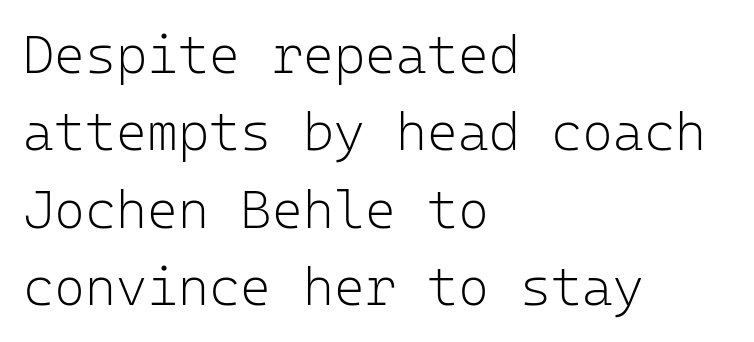
Q: Is the text bold? A: No.
Q: Is the text italic (slanted)? A: No, it is upright.
Q: Is the typeface a serif or a sans-serif typeface? A: Sans-serif.
Q: Is the text underlined? A: No.
Q: How is the paragraph aligned? A: Left-aligned.
Q: Is the spacing between letters normal or unusually wide? A: Normal.
Q: Is the spacing between lines tight, normal or loose? A: Normal.
Q: Width (condensed, normal, or wide)? A: Normal.
Q: Stroke contrast? A: Low.
Q: x-height? A: Medium.
Q: Monospaced? A: Yes.
